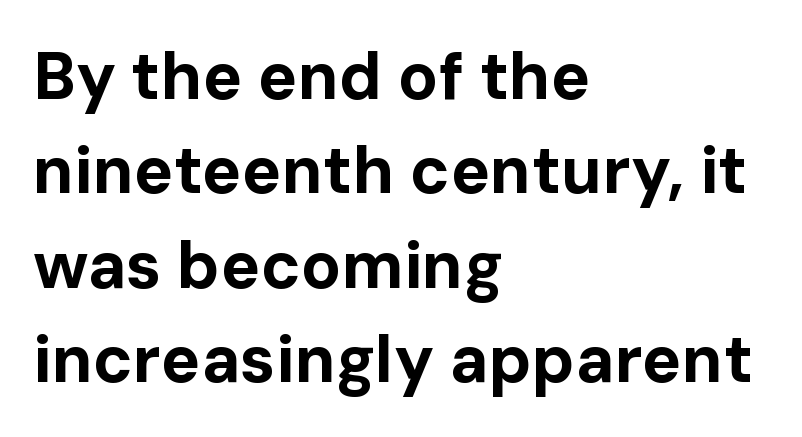
The image shows 66 px bold sans-serif type, upright; set left-aligned, normal line spacing (1.43x), normal letter spacing, not underlined; low stroke contrast and a medium x-height.
